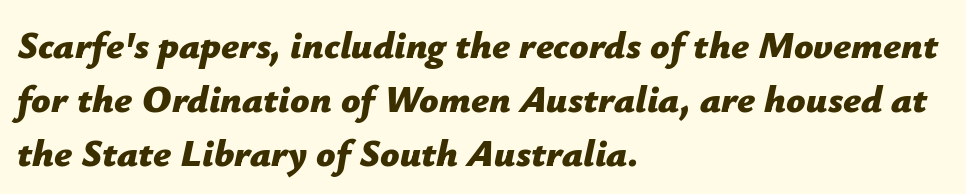
Note the varied advance widths — an 'i' is clearly narrower than an 'm'. Slanted lettering throughout. Quick note: interline space is typical. Spacing between characters is what you'd get straight out of the box. The passage shown is emphatically bold.
